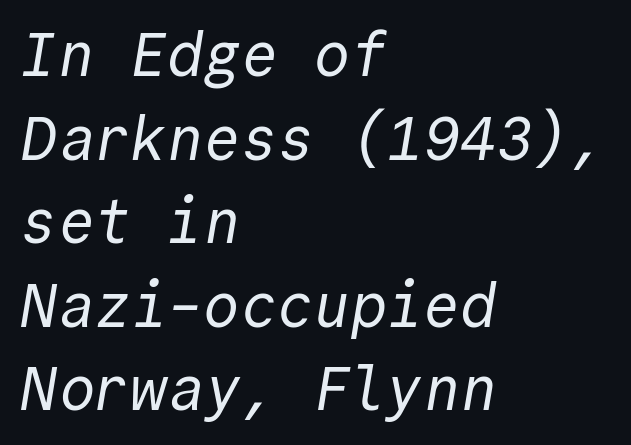
{"serif": "no", "bold": "no", "weight": "regular", "width": "normal", "x_height": "medium", "monospaced": "yes", "underline": "no", "align": "left", "line_spacing": "normal", "line_spacing_ratio": 1.37, "letter_spacing": "normal", "letter_spacing_em": 0.0, "glyph_px": 61}
